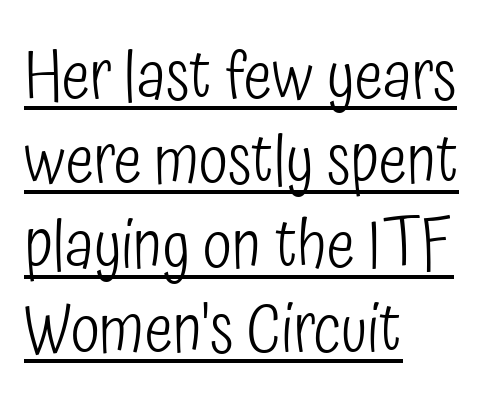
{"serif": "no", "italic": "no", "bold": "no", "weight": "light", "width": "condensed", "stroke_contrast": "low", "x_height": "medium", "monospaced": "no", "underline": "yes", "align": "left", "line_spacing": "normal", "line_spacing_ratio": 1.26, "letter_spacing": "normal", "letter_spacing_em": 0.0, "glyph_px": 67}
